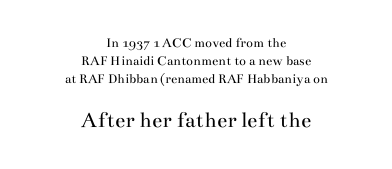
In CSS terms this would be text-align: center. Students, note that the glyphs here touch the page at normal intervals. The gap between lines stays unmarked. The passage shown begins with its smaller block and ends with its larger one.
